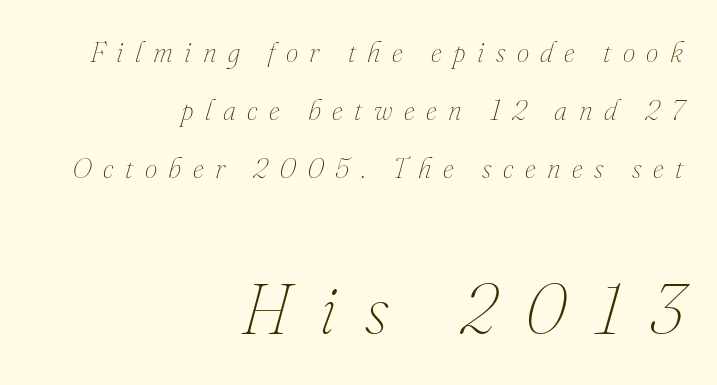
Q: Is the text bold? A: No.
Q: Is the text italic (slanted)? A: Yes, it leans right by about 16 degrees.
Q: Is the text underlined? A: No.
Q: How is the paragraph aligned? A: Right-aligned.
Q: Is the spacing between letters normal or unusually wide? A: Unusually wide.
Q: Is the spacing between lines tight, normal or loose? A: Loose.
Q: Which block of text is set in a larger size, the first (top) or the second (bottom)? A: The second (bottom) one.
Q: Width (condensed, normal, or wide)? A: Normal.
Q: Stroke contrast? A: Medium.
Q: x-height? A: Small.
Q: Monospaced? A: No.
